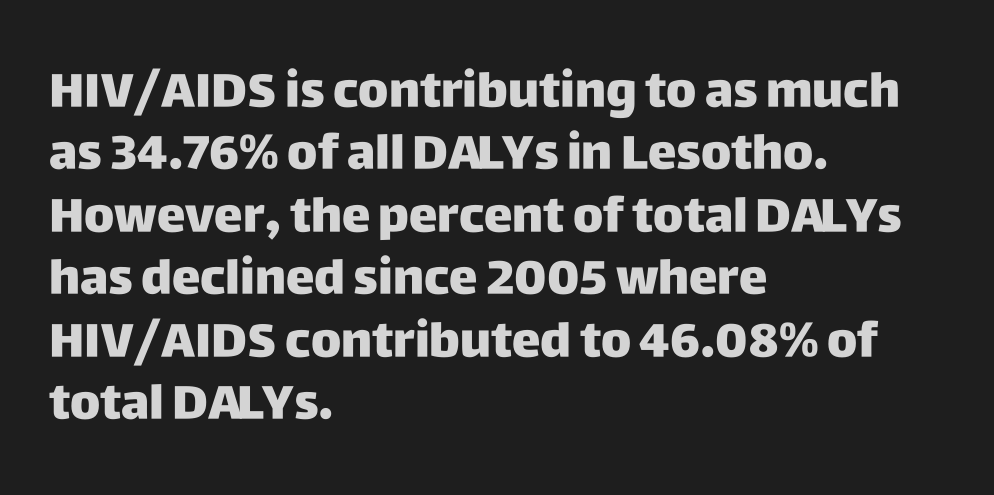
The image shows 48 px heavy sans-serif type, upright; set left-aligned, normal line spacing (1.3x), normal letter spacing, not underlined; low stroke contrast and a large x-height.
